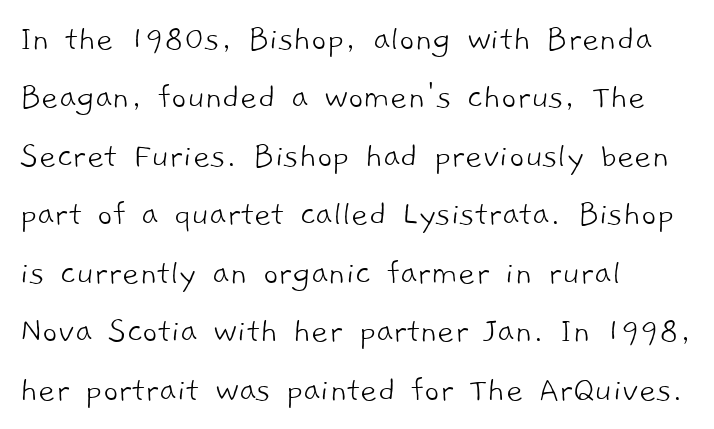
The image shows 37 px light sans-serif type; set left-aligned, normal line spacing (1.58x), normal letter spacing, not underlined; low stroke contrast and a medium x-height.
